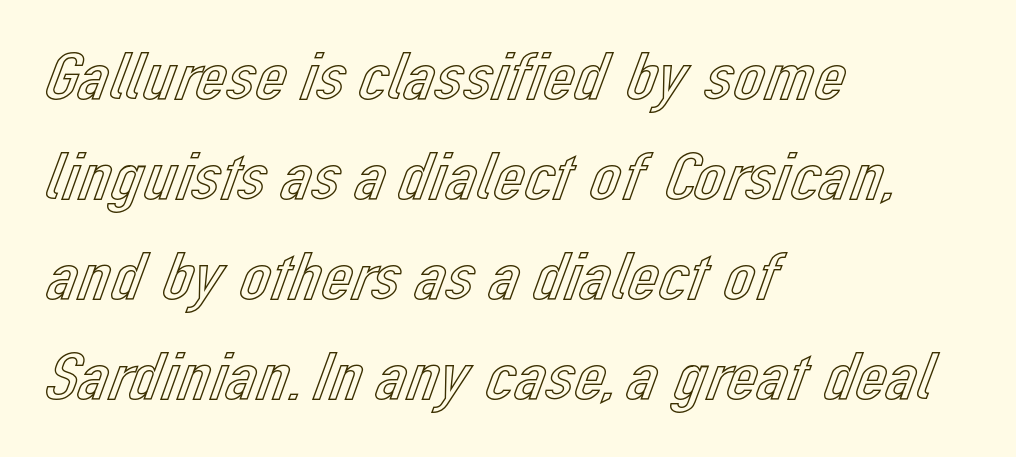
{"width": "normal", "x_height": "medium", "monospaced": "no", "underline": "no", "align": "left", "line_spacing": "normal", "line_spacing_ratio": 1.45, "letter_spacing": "normal", "letter_spacing_em": 0.0, "glyph_px": 69}
